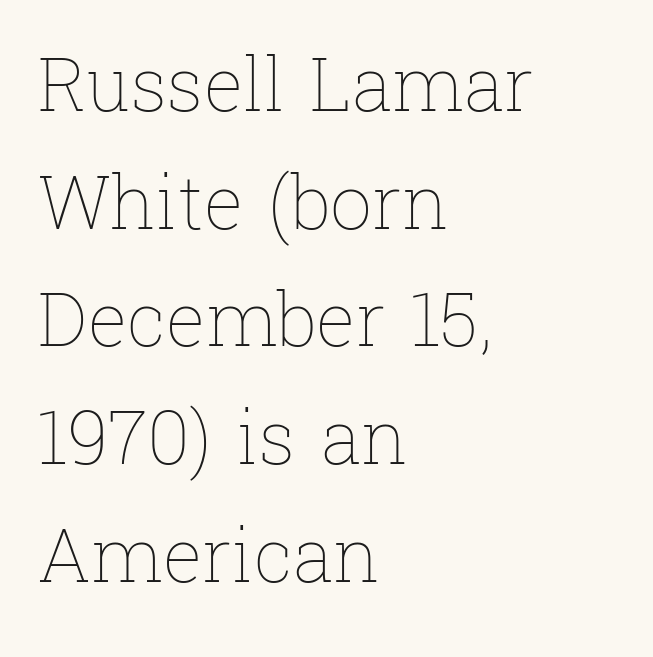
The lines sit at an ordinary, default distance from one another. Which margin do the lines hug? The left one — the right edge is uneven. Has an underline been added? It has not. The face used here is proportionally spaced, like ordinary book or web type. The passage shown has conventional tracking throughout. Notice how the stems are strictly vertical — no italics here.
